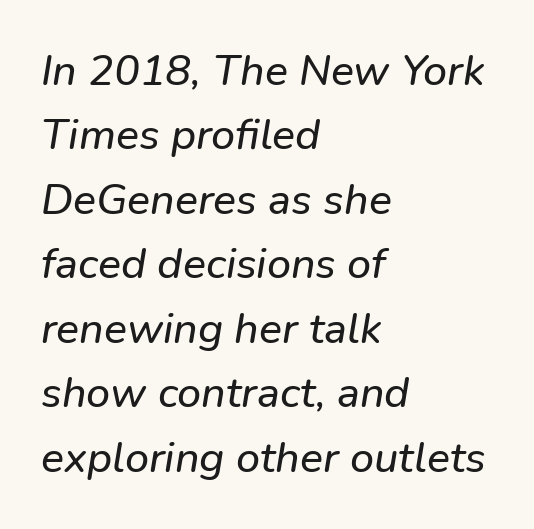
The image shows 43 px text type, italic (leaning right); set left-aligned, normal line spacing (1.5x), normal letter spacing, not underlined; low stroke contrast and a medium x-height.
